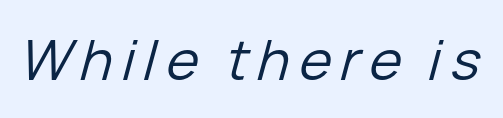
The image shows 55 px regular-weight type, italic (leaning right); set not underlined; low stroke contrast and a medium x-height.
